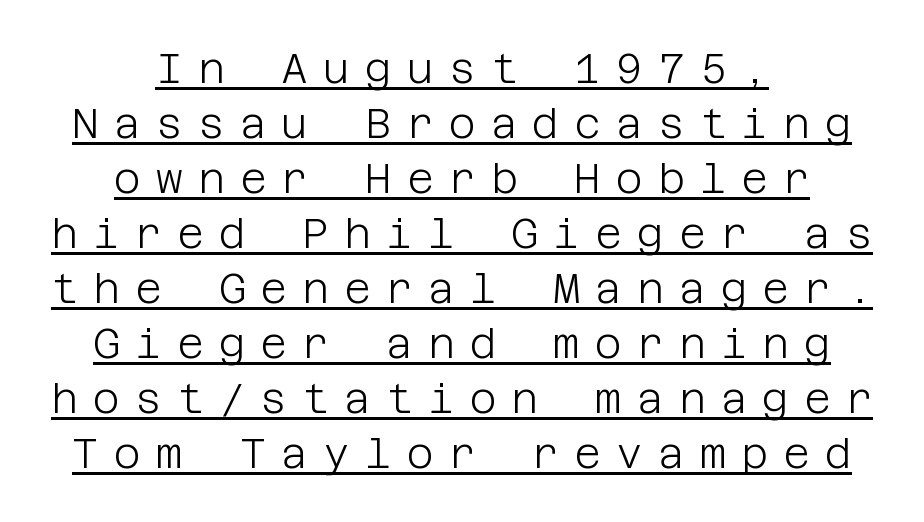
{"serif": "no", "italic": "no", "bold": "no", "weight": "light", "width": "normal", "stroke_contrast": "low", "x_height": "large", "underline": "yes", "align": "center", "line_spacing": "normal", "line_spacing_ratio": 1.34, "letter_spacing": "wide", "letter_spacing_em": 0.37, "glyph_px": 41}
